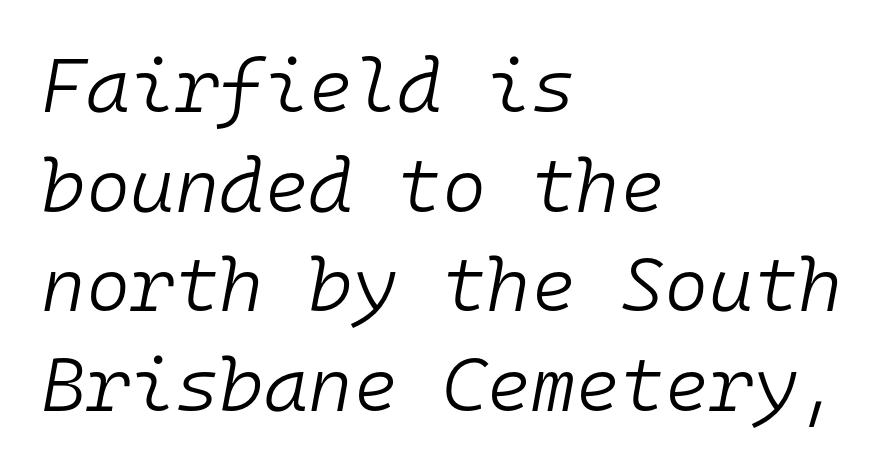
{"italic": "yes", "lean": "right", "slant_degrees": 10, "bold": "no", "weight": "light", "width": "normal", "stroke_contrast": "low", "x_height": "medium", "monospaced": "yes", "underline": "no", "align": "left", "line_spacing": "normal", "line_spacing_ratio": 1.31, "letter_spacing": "normal", "letter_spacing_em": 0.0, "glyph_px": 76}
